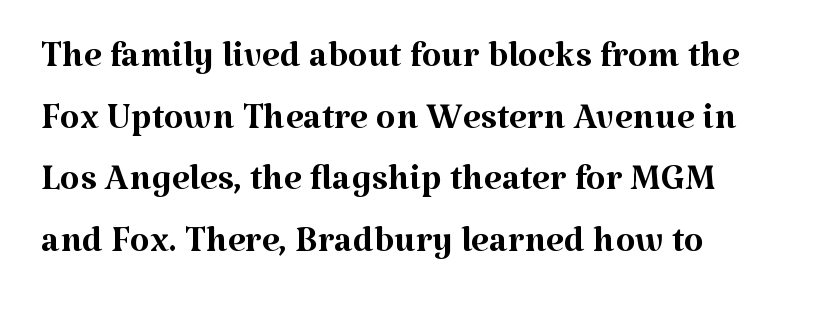
The image shows 51 px regular-weight serif type, upright; set line spacing 1.21x, normal letter spacing, not underlined; medium stroke contrast and a medium x-height.
